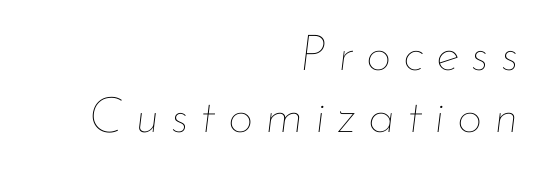
Q: Is the text bold? A: No.
Q: Is the text italic (slanted)? A: Yes, it leans right by about 7 degrees.
Q: Is the text underlined? A: No.
Q: How is the paragraph aligned? A: Right-aligned.
Q: Is the spacing between letters normal or unusually wide? A: Unusually wide.
Q: Width (condensed, normal, or wide)? A: Normal.
Q: Stroke contrast? A: Low.
Q: x-height? A: Small.
Q: Monospaced? A: No.
